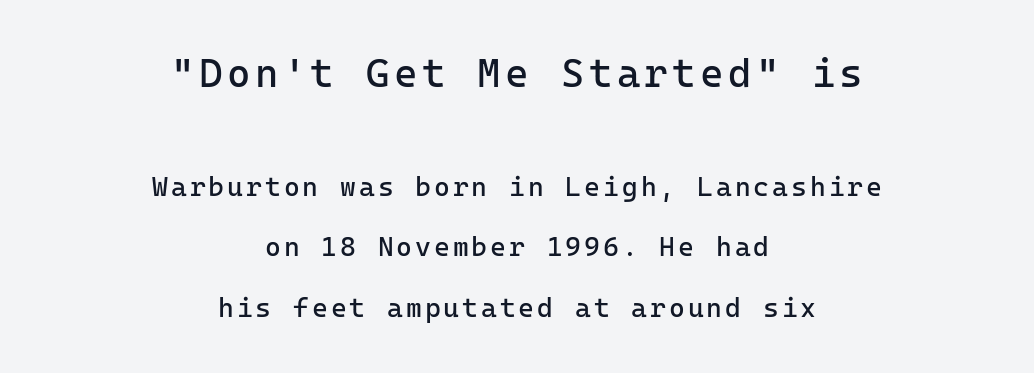
{"serif": "no", "italic": "no", "bold": "no", "weight": "regular", "width": "normal", "stroke_contrast": "low", "x_height": "medium", "monospaced": "yes", "underline": "no", "align": "center", "line_spacing": "loose", "line_spacing_ratio": 2.23, "larger_block": "first", "size_ratio": 1.48, "glyph_px": 40}
